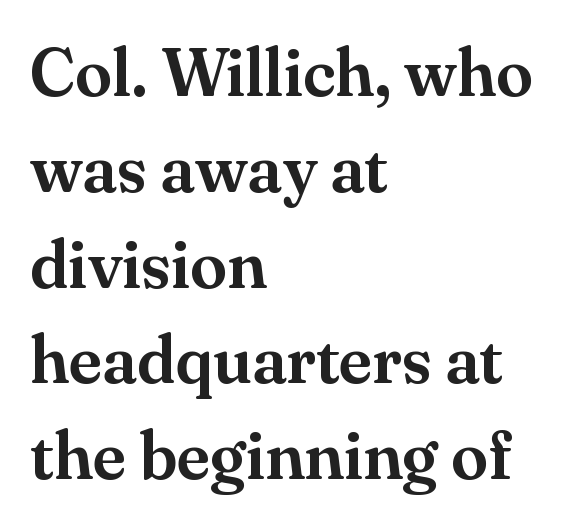
Q: Is the text italic (slanted)? A: No, it is upright.
Q: Is the typeface a serif or a sans-serif typeface? A: Serif.
Q: Is the text underlined? A: No.
Q: How is the paragraph aligned? A: Left-aligned.
Q: Is the spacing between letters normal or unusually wide? A: Normal.
Q: Is the spacing between lines tight, normal or loose? A: Normal.
Q: Width (condensed, normal, or wide)? A: Normal.
Q: Stroke contrast? A: Medium.
Q: x-height? A: Small.
Q: Monospaced? A: No.
